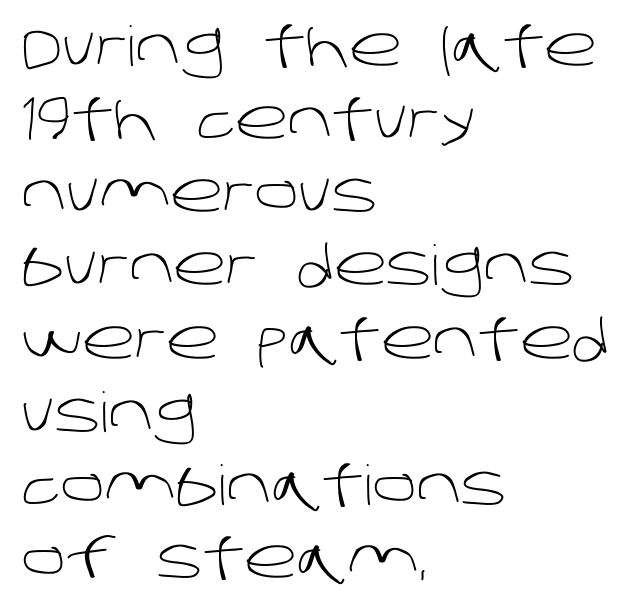
Q: Is the text bold? A: No.
Q: Is the typeface a serif or a sans-serif typeface? A: Sans-serif.
Q: Is the text underlined? A: No.
Q: How is the paragraph aligned? A: Left-aligned.
Q: Is the spacing between letters normal or unusually wide? A: Normal.
Q: Is the spacing between lines tight, normal or loose? A: Normal.
Q: Width (condensed, normal, or wide)? A: Normal.
Q: Stroke contrast? A: Low.
Q: x-height? A: Large.
Q: Monospaced? A: No.
